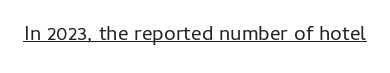
Q: Is the text bold? A: No.
Q: Is the text italic (slanted)? A: No, it is upright.
Q: Is the text underlined? A: Yes.
Q: Is the spacing between letters normal or unusually wide? A: Normal.
